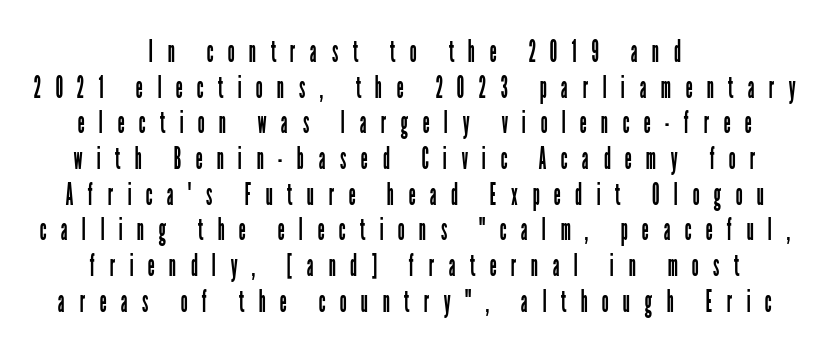
{"serif": "no", "italic": "no", "bold": "no", "weight": "regular", "width": "condensed", "stroke_contrast": "low", "x_height": "medium", "monospaced": "no", "underline": "no", "align": "center", "line_spacing": "tight", "line_spacing_ratio": 1.15, "letter_spacing": "wide", "letter_spacing_em": 0.46, "glyph_px": 31}
